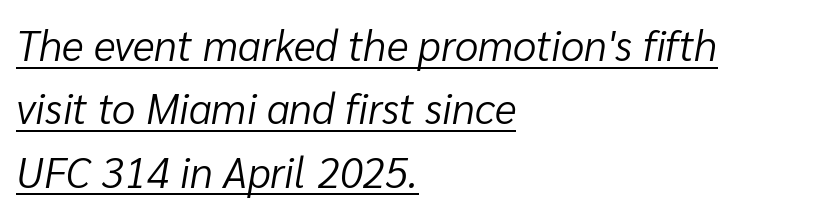
The image shows 42 px light type, italic (leaning right); set left-aligned, normal line spacing (1.51x), normal letter spacing, underlined; low stroke contrast and a medium x-height.
